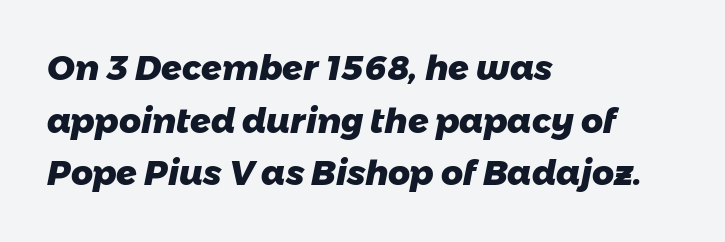
To sum up the face: it is a sans, with no serifs. Words float on clear page, feet unadorned. The rendering uses natural spacing where letterforms have individual widths. A full-strength bold gives these letters their thick strokes. Vertically, the passage feels balanced, rows spaced as you'd expect. Short note: letters normally spaced.
